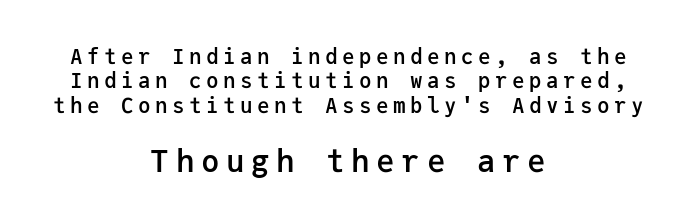
{"serif": "no", "italic": "no", "bold": "semi", "weight": "semibold", "width": "normal", "stroke_contrast": "low", "x_height": "medium", "monospaced": "yes", "underline": "no", "align": "center", "line_spacing_ratio": 1.16, "letter_spacing": "wide", "letter_spacing_em": 0.21, "larger_block": "second", "size_ratio": 1.48, "glyph_px": 31}
